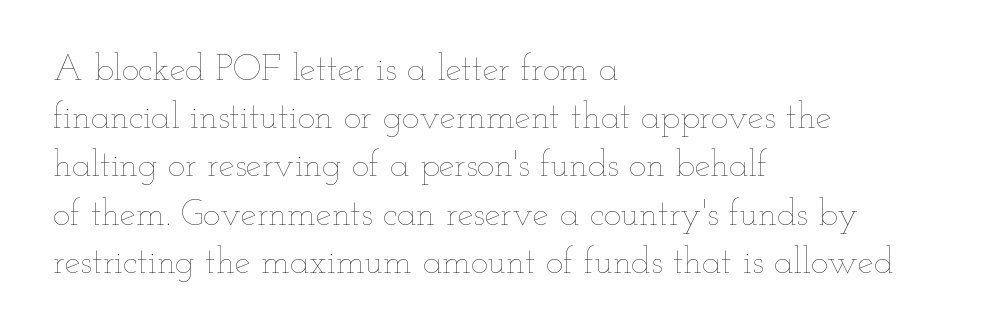
Q: Is the text bold? A: No.
Q: Is the text italic (slanted)? A: No, it is upright.
Q: Is the text underlined? A: No.
Q: How is the paragraph aligned? A: Left-aligned.
Q: Is the spacing between letters normal or unusually wide? A: Normal.
Q: Is the spacing between lines tight, normal or loose? A: Normal.
Q: Width (condensed, normal, or wide)? A: Wide.
Q: Stroke contrast? A: Low.
Q: x-height? A: Small.
Q: Monospaced? A: No.
